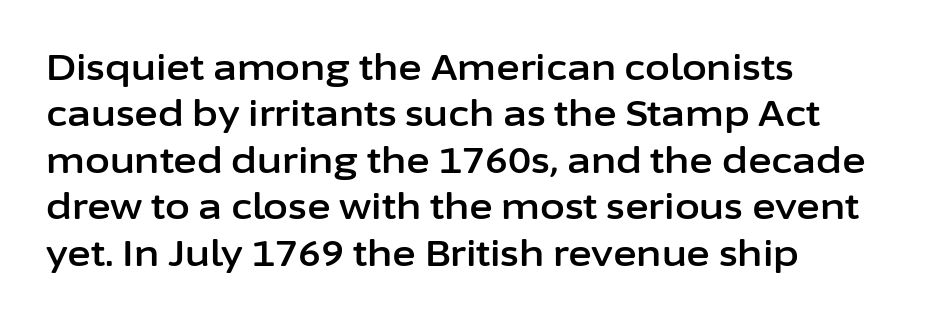
Notice how descenders clear the ascenders below comfortably — that's standard leading. The passage is arranged the way most books set body copy — flush left. Do the letters lean? They stand straight. Observe the ordinary spacing: letters are neighbours, not strangers.
